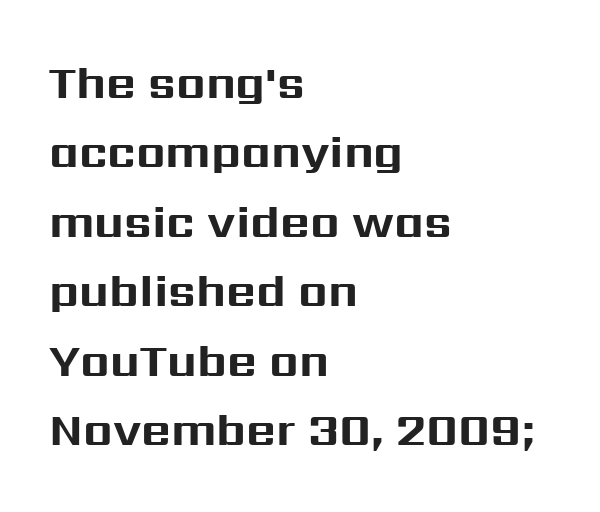
{"serif": "no", "italic": "no", "bold": "yes", "weight": "bold", "width": "normal", "stroke_contrast": "medium", "x_height": "medium", "monospaced": "no", "underline": "no", "align": "left", "line_spacing": "normal", "line_spacing_ratio": 1.51, "letter_spacing": "normal", "letter_spacing_em": 0.0, "glyph_px": 46}
